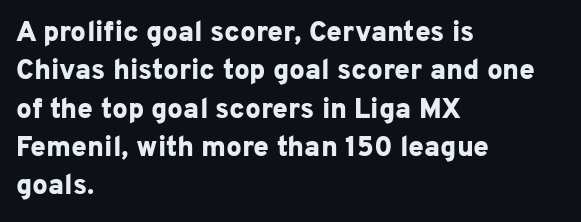
{"serif": "no", "italic": "no", "bold": "yes", "weight": "bold", "width": "normal", "stroke_contrast": "low", "x_height": "medium", "monospaced": "no", "underline": "no", "align": "left", "line_spacing": "normal", "line_spacing_ratio": 1.37, "letter_spacing": "normal", "letter_spacing_em": 0.0, "glyph_px": 28}
